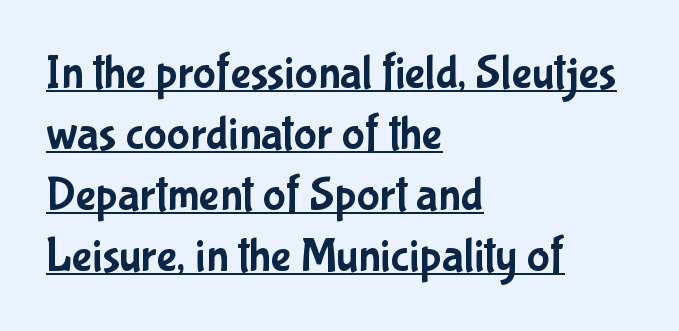
The image shows 48 px condensed sans-serif type, upright; set left-aligned, normal line spacing (1.27x), normal letter spacing, underlined; low stroke contrast and a medium x-height.
